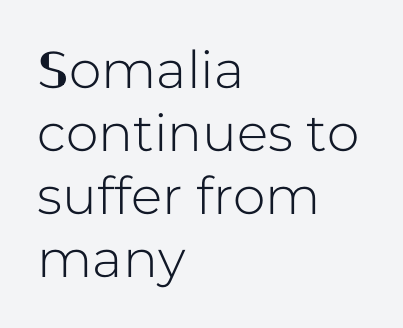
Here the designer chose a conventional face with non-uniform glyph widths. The designer went with a sans here, leaving each stem footless. Unmarked baselines from the first word to the last. Leftover space on each line is placed entirely after the last word.
